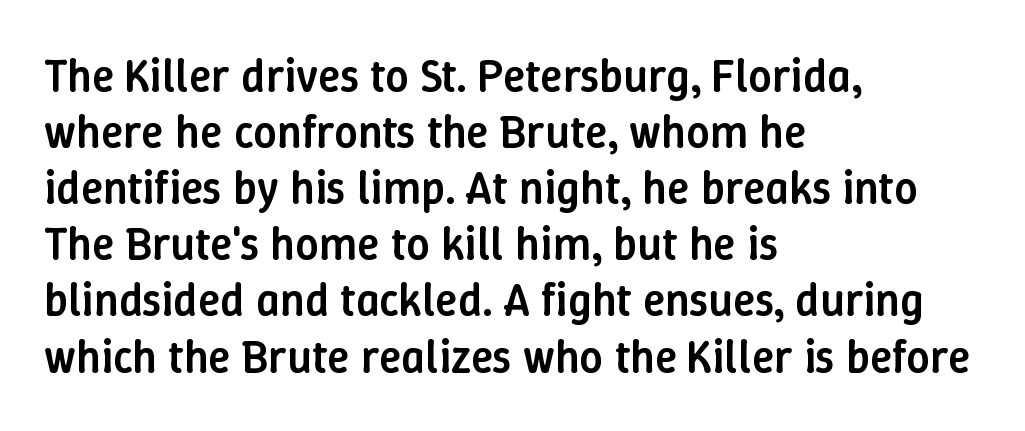
Q: Is the text bold? A: Semi-bold.
Q: Is the text italic (slanted)? A: No, it is upright.
Q: Is the text underlined? A: No.
Q: How is the paragraph aligned? A: Left-aligned.
Q: Is the spacing between letters normal or unusually wide? A: Normal.
Q: Width (condensed, normal, or wide)? A: Normal.
Q: Stroke contrast? A: Low.
Q: x-height? A: Medium.
Q: Monospaced? A: No.
